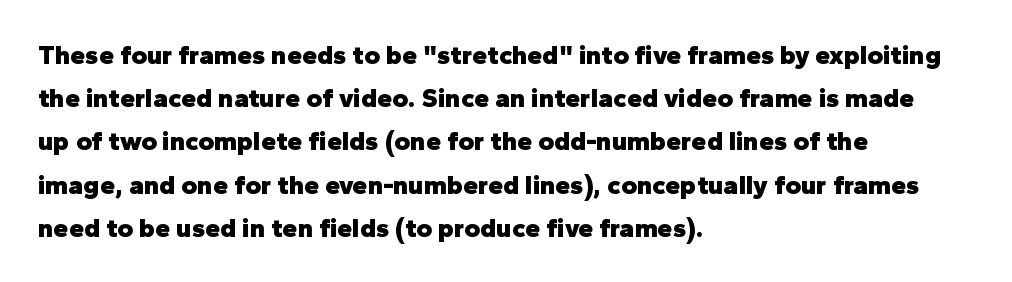
{"italic": "no", "bold": "yes", "underline": "no", "align": "left", "line_spacing": "normal", "line_spacing_ratio": 1.6, "letter_spacing": "normal", "letter_spacing_em": 0.0, "glyph_px": 27}
